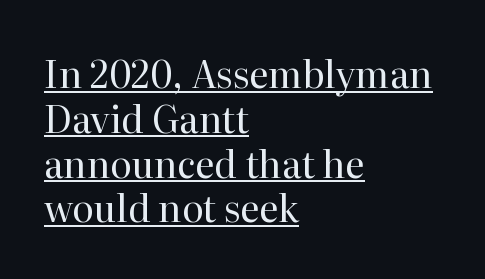
The image shows 37 px regular-weight serif type, upright; set left-aligned, line spacing 1.21x, normal letter spacing, underlined; high stroke contrast and a medium x-height.
